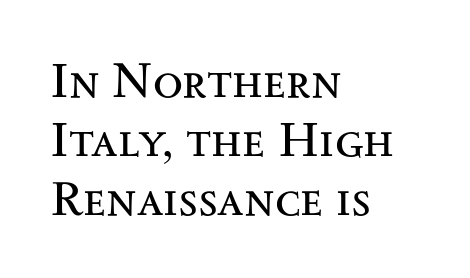
Q: Is the text bold? A: No.
Q: Is the text italic (slanted)? A: No, it is upright.
Q: Is the typeface a serif or a sans-serif typeface? A: Serif.
Q: Is the text underlined? A: No.
Q: How is the paragraph aligned? A: Left-aligned.
Q: Is the spacing between letters normal or unusually wide? A: Normal.
Q: Width (condensed, normal, or wide)? A: Wide.
Q: Stroke contrast? A: Medium.
Q: x-height? A: Small.
Q: Monospaced? A: No.
